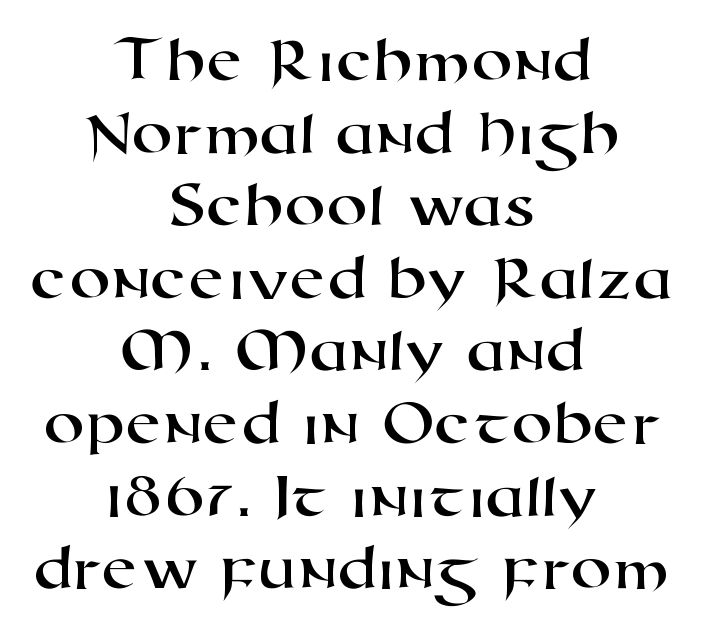
Summary of vertical rhythm: compact, with narrow interline spacing. Proportional: the letters do not fall into vertical columns. The specimen omits any rule beneath the text block's lines. Here the glyphs are tracked normally, forming tight word shapes. The whitespace from short lines is split evenly between both sides. In terms of letterform style, serifs are entirely absent.
